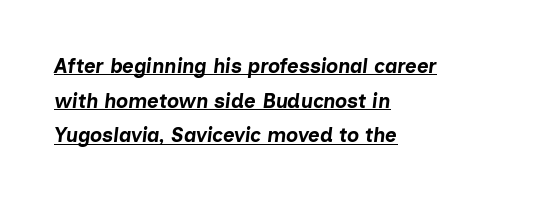
Q: Is the text bold? A: Yes.
Q: Is the text italic (slanted)? A: Yes, it leans right by about 7 degrees.
Q: Is the text underlined? A: Yes.
Q: How is the paragraph aligned? A: Left-aligned.
Q: Is the spacing between letters normal or unusually wide? A: Normal.
